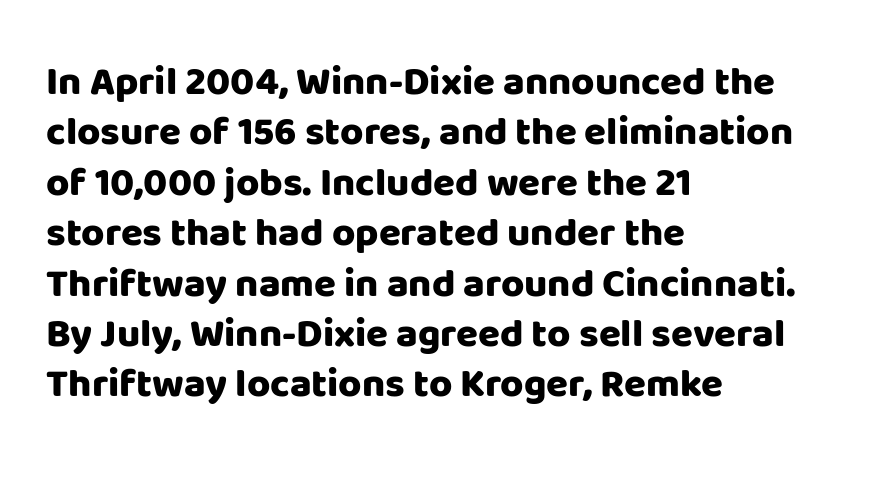
Ascenders rise straight up at ninety degrees. What kind of face is this? One without serifs — a sans. Between one letter and the next there's only the usual sliver of space. Caption: multi-line text, flush left, ragged right. The passage shown is typed in a proportional face where columns would drift. What's the leading like? Ordinary, nothing unusual.
